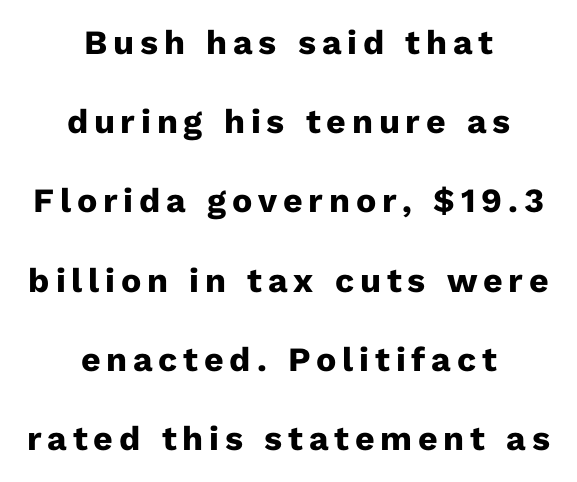
{"serif": "no", "italic": "no", "bold": "yes", "weight": "heavy", "width": "normal", "stroke_contrast": "low", "x_height": "medium", "monospaced": "no", "underline": "no", "align": "center", "line_spacing": "loose", "line_spacing_ratio": 2.33, "glyph_px": 34}
